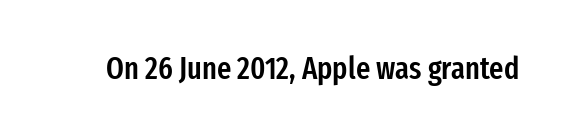
Q: Is the text bold? A: Semi-bold.
Q: Is the text italic (slanted)? A: No, it is upright.
Q: Is the typeface a serif or a sans-serif typeface? A: Sans-serif.
Q: Is the text underlined? A: No.
Q: Is the spacing between letters normal or unusually wide? A: Normal.
Q: Width (condensed, normal, or wide)? A: Condensed.
Q: Stroke contrast? A: Low.
Q: x-height? A: Medium.
Q: Monospaced? A: No.
